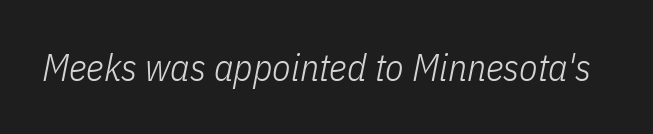
Varying glyph widths throughout — classic text-font behaviour. Weight: in the light-to-regular range. These lines were composed using italics. Has an underline been added? It has not. There is no visible air inserted between adjacent glyphs.
